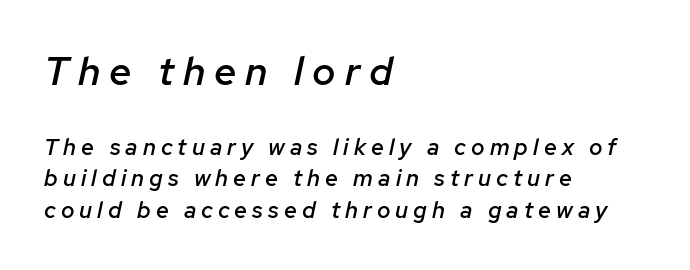
The image shows 40 px semibold type, italic (leaning right); set left-aligned, normal line spacing (1.37x), unusually wide letter spacing (+0.22 em), not underlined; the first (top) block is 1.74x larger; low stroke contrast and a medium x-height.
